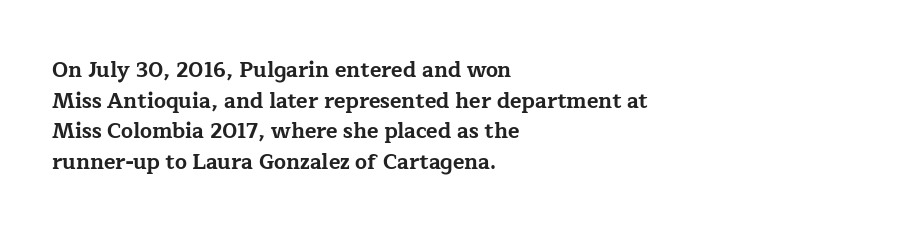
Glyph-to-glyph distance matches everyday printed text. If you drew a line through each stem, it would be perfectly vertical. Horizontal bands of white between lines are of average thickness. Type without underlining. The glyphs have the mass of a bold cut.
